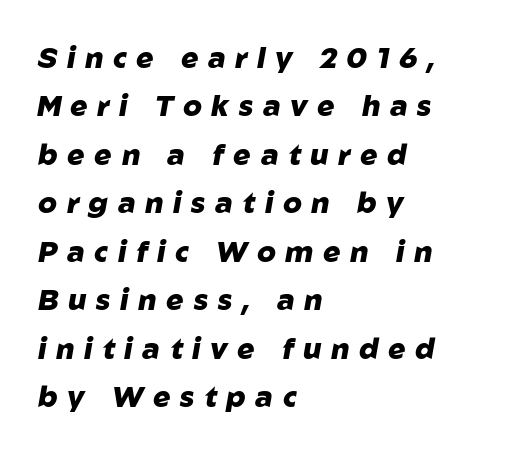
The image shows 29 px heavy type, italic (leaning right); set left-aligned, normal line spacing (1.67x), unusually wide letter spacing (+0.33 em), not underlined; low stroke contrast and a medium x-height.
